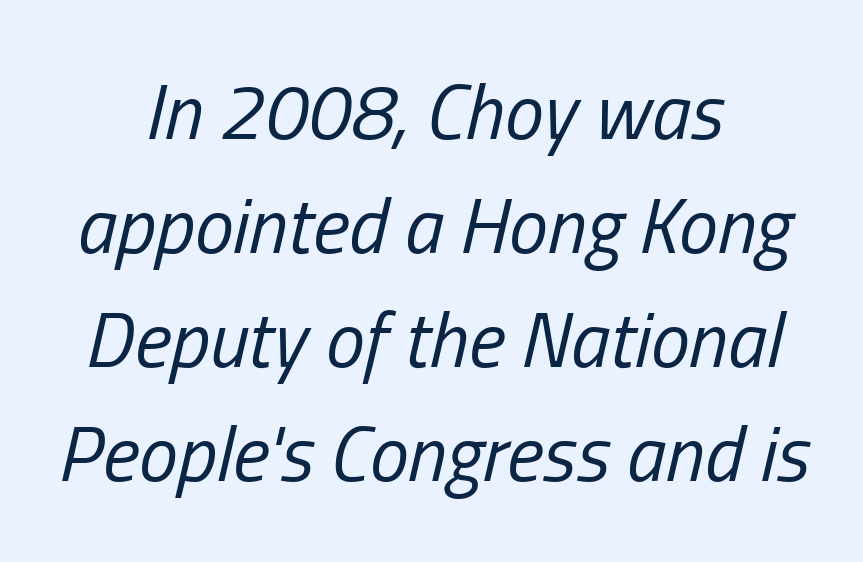
Q: Is the text bold? A: No.
Q: Is the text italic (slanted)? A: Yes, it leans right by about 13 degrees.
Q: Is the text underlined? A: No.
Q: How is the paragraph aligned? A: Centered.
Q: Is the spacing between letters normal or unusually wide? A: Normal.
Q: Is the spacing between lines tight, normal or loose? A: Normal.
Q: Width (condensed, normal, or wide)? A: Condensed.
Q: Stroke contrast? A: Low.
Q: x-height? A: Medium.
Q: Monospaced? A: No.
